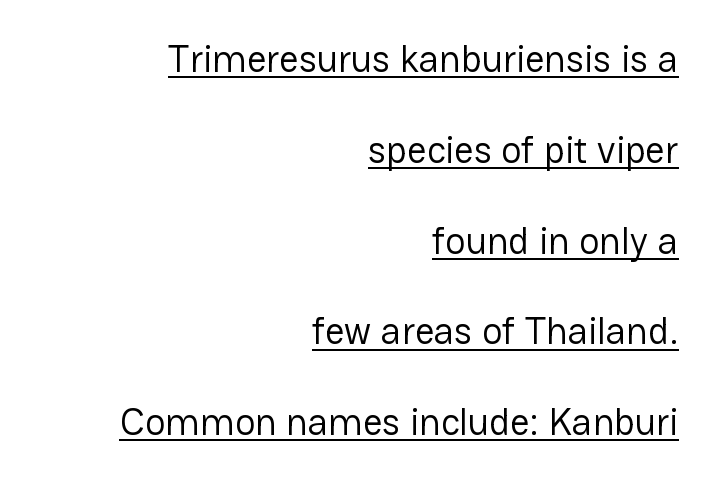
The image shows 38 px regular-weight sans-serif type, upright; set right-aligned, loose line spacing (2.39x), normal letter spacing, underlined; low stroke contrast and a medium x-height.
